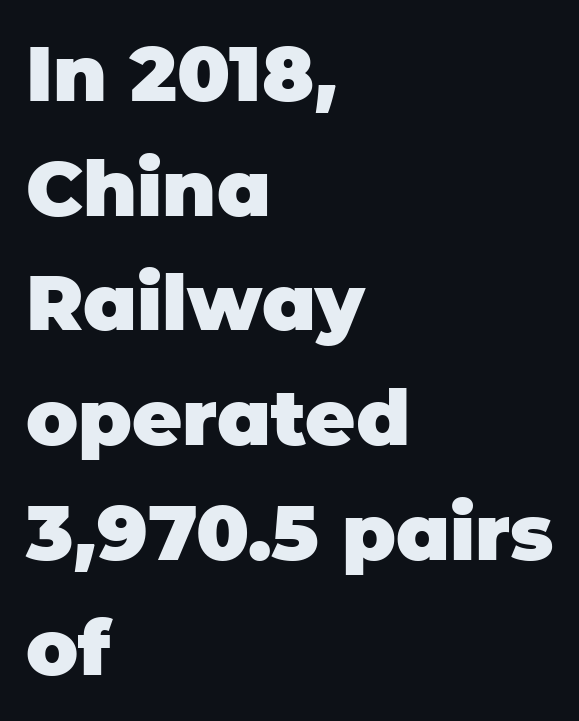
The axis of the letterforms is exactly vertical. Inter-character spacing is left at the font's built-in metrics. The compositor pushed each line to the left boundary. Underline: absent. Normally led — the rows are evenly, conventionally spaced. This sample uses a sans-serif face.
